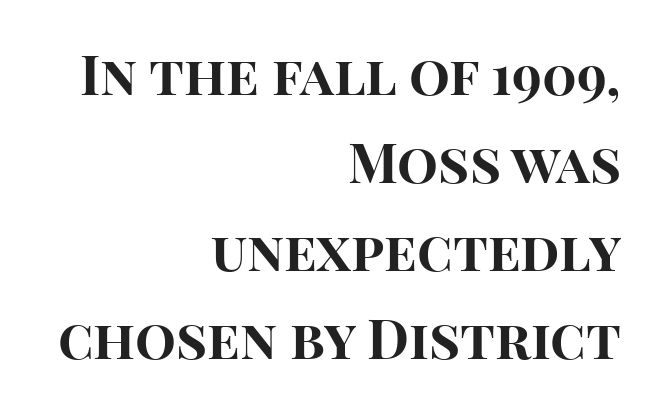
The image shows 54 px bold sans-serif type, upright; set right-aligned, normal line spacing (1.63x), normal letter spacing, not underlined; high stroke contrast and a large x-height.
